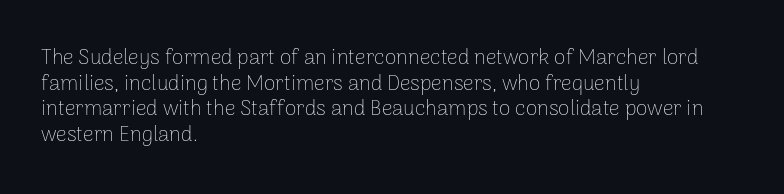
{"italic": "no", "bold": "no", "underline": "no", "align": "left", "line_spacing_ratio": 1.22, "letter_spacing": "normal", "letter_spacing_em": 0.0, "glyph_px": 21}
